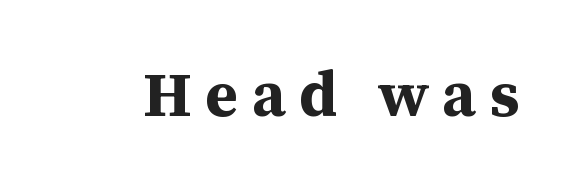
{"serif": "yes", "italic": "no", "bold": "yes", "weight": "bold", "width": "normal", "stroke_contrast": "medium", "x_height": "medium", "monospaced": "no", "underline": "no", "letter_spacing": "wide", "letter_spacing_em": 0.21, "glyph_px": 63}
